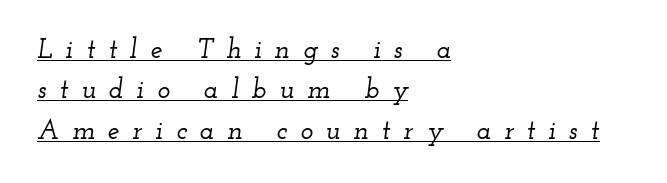
Characters follow at a spacing far wider than the type designer built in. Characters are canted at an angle relative to the baseline's perpendicular. Caption: multi-line text, flush left, ragged right. A continuous stroke trails under the words, as in a hyperlink.
